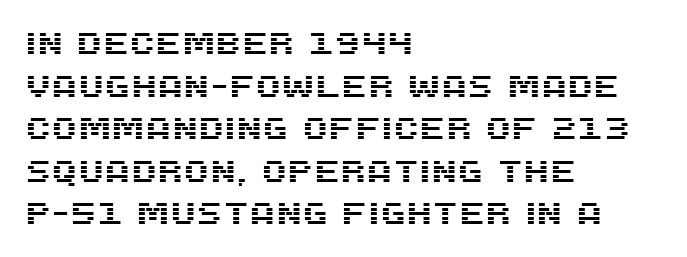
The image shows 30 px sans-serif type, upright; set left-aligned, normal line spacing (1.42x), normal letter spacing, not underlined; medium stroke contrast and a large x-height.
